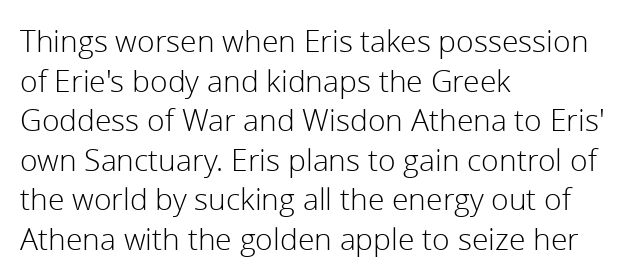
The image shows 30 px light sans-serif type, upright; set left-aligned, normal line spacing (1.32x), normal letter spacing, not underlined; low stroke contrast and a medium x-height.
